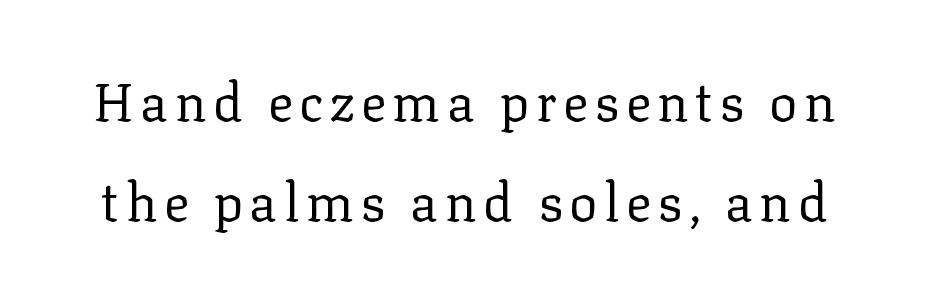
{"serif": "yes", "italic": "no", "bold": "no", "weight": "regular", "width": "normal", "stroke_contrast": "low", "x_height": "medium", "monospaced": "no", "underline": "no", "line_spacing_ratio": 1.89, "glyph_px": 53}
